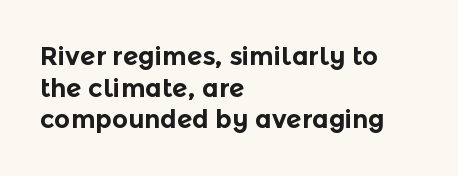
Short and long lines alike share a common starting point at left. The vertical gap from one line to the next is medium. Does the lettering tilt? It doesn't — this is upright. Underline: absent. The tracking reads as untouched default to a designer's eye. Chunky letters — that's bold for sure.
